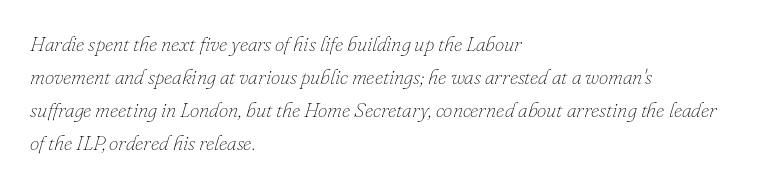
Q: Is the text bold? A: No.
Q: Is the text italic (slanted)? A: Yes, it leans right by about 16 degrees.
Q: Is the text underlined? A: No.
Q: How is the paragraph aligned? A: Left-aligned.
Q: Is the spacing between letters normal or unusually wide? A: Normal.
Q: Is the spacing between lines tight, normal or loose? A: Normal.
